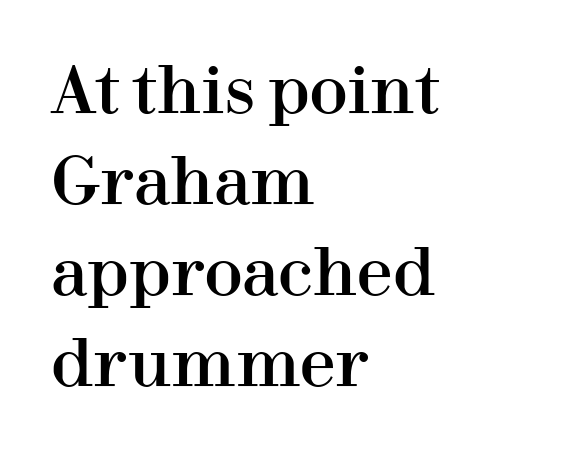
The image shows 64 px serif type, upright; set left-aligned, normal line spacing (1.42x), normal letter spacing, not underlined; high stroke contrast and a medium x-height.
